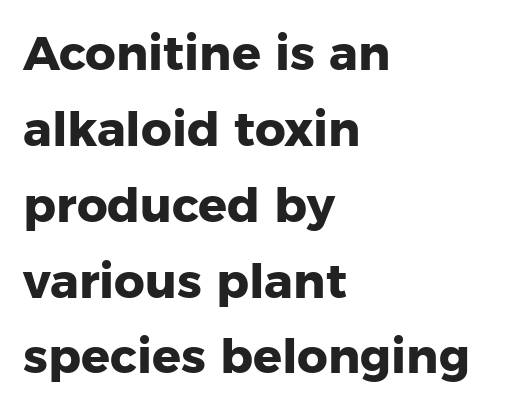
{"serif": "no", "italic": "no", "bold": "yes", "weight": "heavy", "width": "normal", "stroke_contrast": "low", "x_height": "medium", "monospaced": "no", "underline": "no", "align": "left", "line_spacing": "normal", "line_spacing_ratio": 1.58, "letter_spacing": "normal", "letter_spacing_em": 0.0, "glyph_px": 48}
